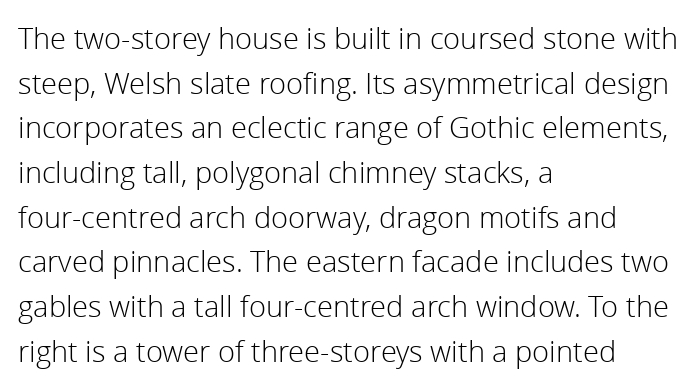
Q: Is the text bold? A: No.
Q: Is the text italic (slanted)? A: No, it is upright.
Q: Is the typeface a serif or a sans-serif typeface? A: Sans-serif.
Q: Is the text underlined? A: No.
Q: How is the paragraph aligned? A: Left-aligned.
Q: Is the spacing between letters normal or unusually wide? A: Normal.
Q: Is the spacing between lines tight, normal or loose? A: Normal.
Q: Width (condensed, normal, or wide)? A: Normal.
Q: x-height? A: Medium.
Q: Monospaced? A: No.
